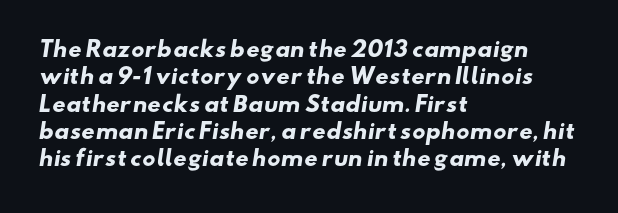
{"bold": "yes", "underline": "no", "align": "left", "line_spacing": "normal", "line_spacing_ratio": 1.3, "letter_spacing": "normal", "letter_spacing_em": 0.0, "glyph_px": 21}
